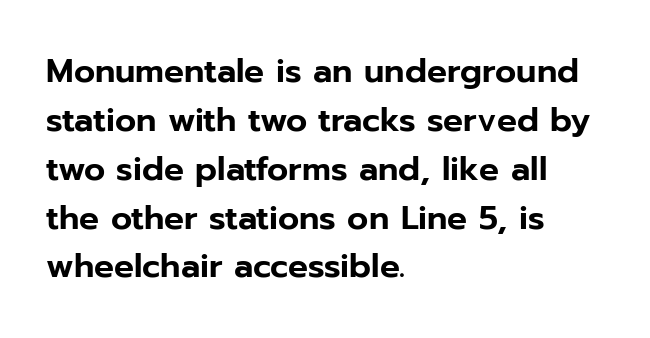
The image shows 33 px sans-serif type, upright; set left-aligned, normal line spacing (1.48x), normal letter spacing, not underlined; low stroke contrast and a medium x-height.
